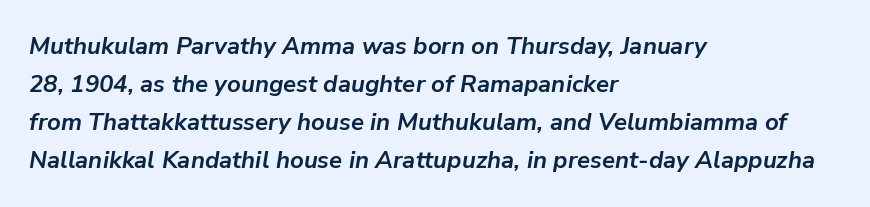
The setting favours the left margin, as ordinary paragraphs usually do. Plenty of ink on the page — the face is bold. Is the letter spacing exaggerated? No — it looks like the ordinary default. Descenders hang freely into open space.
